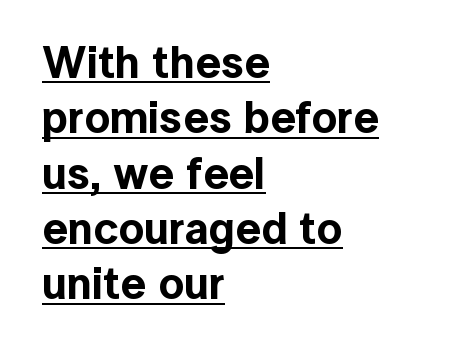
{"serif": "no", "italic": "no", "width": "normal", "x_height": "medium", "monospaced": "no", "underline": "yes", "align": "left", "line_spacing_ratio": 1.23, "letter_spacing": "normal", "letter_spacing_em": 0.0, "glyph_px": 45}
